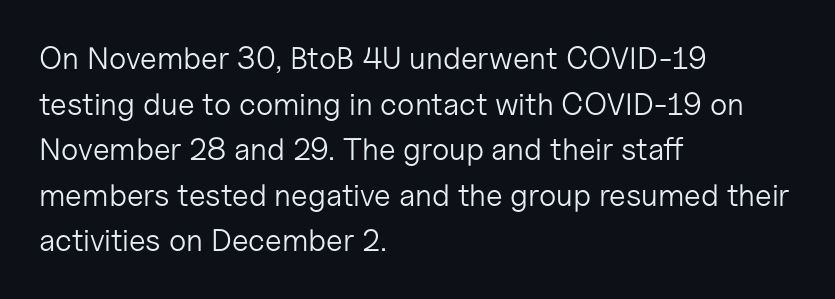
Q: Is the text bold? A: No.
Q: Is the text italic (slanted)? A: No, it is upright.
Q: Is the typeface a serif or a sans-serif typeface? A: Sans-serif.
Q: Is the text underlined? A: No.
Q: How is the paragraph aligned? A: Left-aligned.
Q: Is the spacing between letters normal or unusually wide? A: Normal.
Q: Is the spacing between lines tight, normal or loose? A: Normal.
Q: Width (condensed, normal, or wide)? A: Normal.
Q: Stroke contrast? A: Low.
Q: x-height? A: Medium.
Q: Monospaced? A: No.
